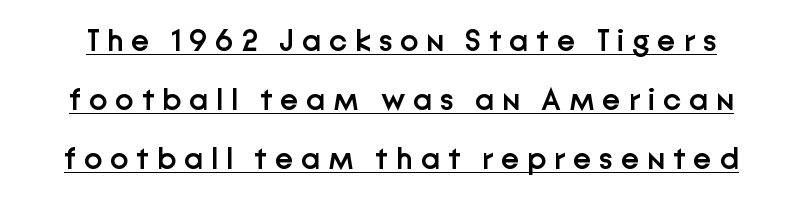
Q: Is the text bold? A: Semi-bold.
Q: Is the text italic (slanted)? A: No, it is upright.
Q: Is the typeface a serif or a sans-serif typeface? A: Sans-serif.
Q: Is the text underlined? A: Yes.
Q: Is the spacing between letters normal or unusually wide? A: Unusually wide.
Q: Is the spacing between lines tight, normal or loose? A: Loose.
Q: Width (condensed, normal, or wide)? A: Normal.
Q: Stroke contrast? A: Low.
Q: x-height? A: Medium.
Q: Monospaced? A: No.
